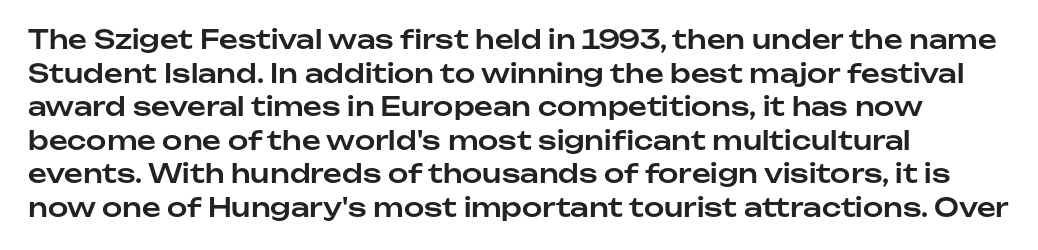
{"italic": "no", "underline": "no", "align": "left", "line_spacing": "normal", "line_spacing_ratio": 1.29, "letter_spacing": "normal", "letter_spacing_em": 0.0, "glyph_px": 26}
